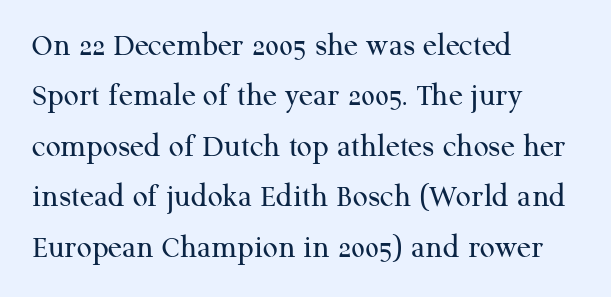
Leading: standard. In terms of letterspacing, this is plain default setting. A student would call this left alignment; a typographer would say flush left, rag right. Classification — serif.
